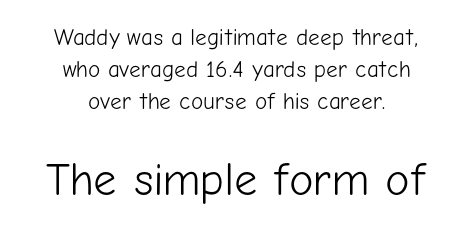
The image shows 46 px light sans-serif type, upright; set centered, normal line spacing (1.39x), normal letter spacing, not underlined; the second (bottom) block is 2.0x larger; low stroke contrast and a medium x-height.
